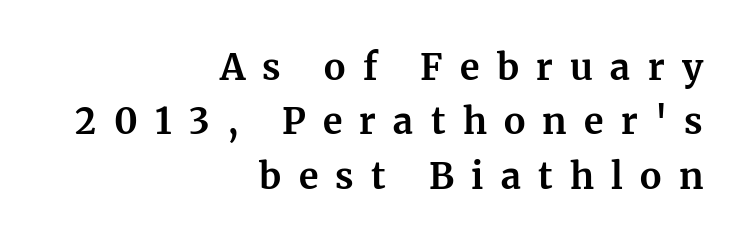
Q: Is the text bold? A: Yes.
Q: Is the text italic (slanted)? A: No, it is upright.
Q: Is the typeface a serif or a sans-serif typeface? A: Serif.
Q: Is the text underlined? A: No.
Q: How is the paragraph aligned? A: Right-aligned.
Q: Is the spacing between letters normal or unusually wide? A: Unusually wide.
Q: Is the spacing between lines tight, normal or loose? A: Normal.
Q: Width (condensed, normal, or wide)? A: Normal.
Q: Stroke contrast? A: Medium.
Q: x-height? A: Medium.
Q: Monospaced? A: No.
